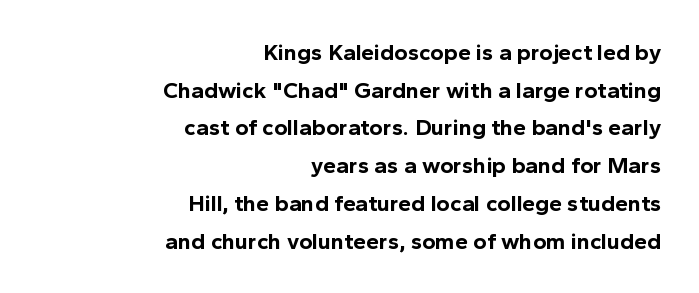
{"italic": "no", "bold": "yes", "underline": "no", "align": "right", "line_spacing": "normal", "line_spacing_ratio": 1.64, "letter_spacing": "normal", "letter_spacing_em": 0.0, "glyph_px": 23}
